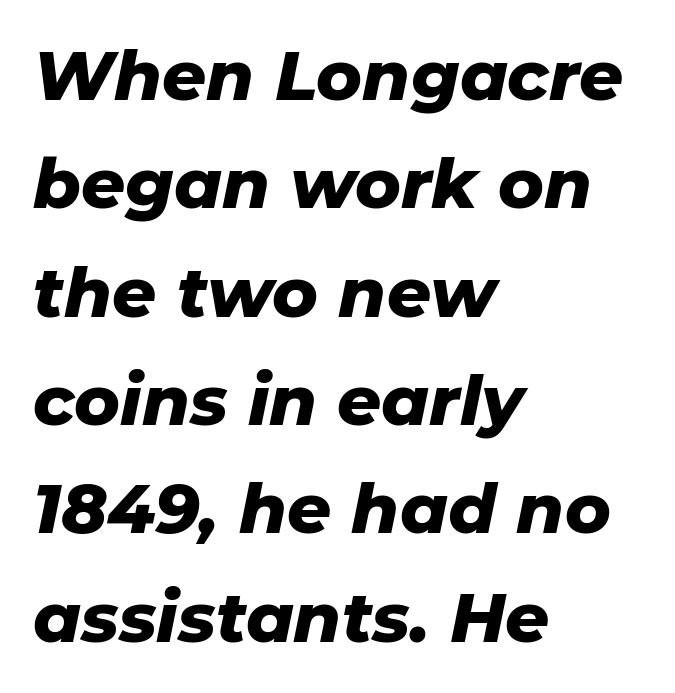
The image shows 69 px heavy type, italic (leaning right); set left-aligned, normal line spacing (1.57x), normal letter spacing, not underlined; low stroke contrast and a medium x-height.
